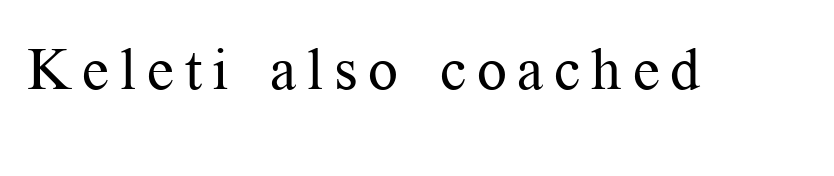
{"serif": "yes", "italic": "no", "bold": "no", "weight": "regular", "width": "normal", "stroke_contrast": "medium", "x_height": "medium", "monospaced": "no", "underline": "no", "glyph_px": 59}
